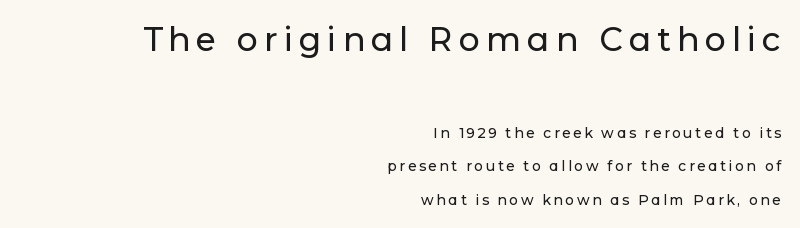
Compare the two chunks: the upper has the greater cap height. The zone under the glyphs is completely vacant. Here the designer chose a conventional face with non-uniform glyph widths. Horizontally, the lines are justified to the trailing edge only. Serifs: no, the terminals of the letterforms are clean.
